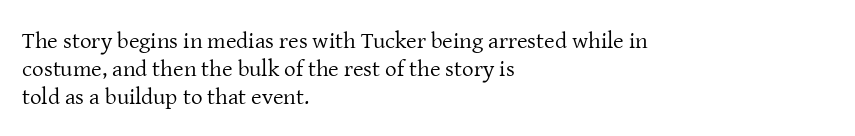
The image shows 23 px text type, upright; set left-aligned, line spacing 1.22x, normal letter spacing, not underlined.
